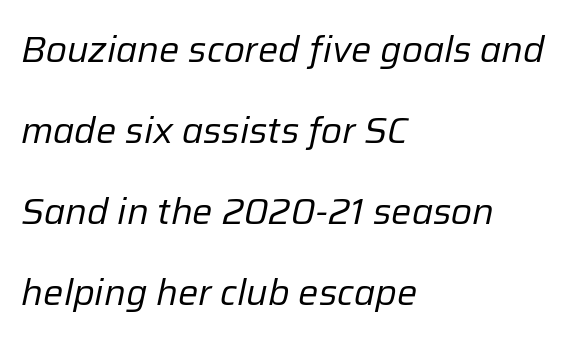
Q: Is the text bold? A: No.
Q: Is the text italic (slanted)? A: Yes, it leans right by about 12 degrees.
Q: Is the text underlined? A: No.
Q: How is the paragraph aligned? A: Left-aligned.
Q: Is the spacing between letters normal or unusually wide? A: Normal.
Q: Is the spacing between lines tight, normal or loose? A: Loose.
Q: Width (condensed, normal, or wide)? A: Normal.
Q: Stroke contrast? A: Low.
Q: x-height? A: Medium.
Q: Monospaced? A: No.
